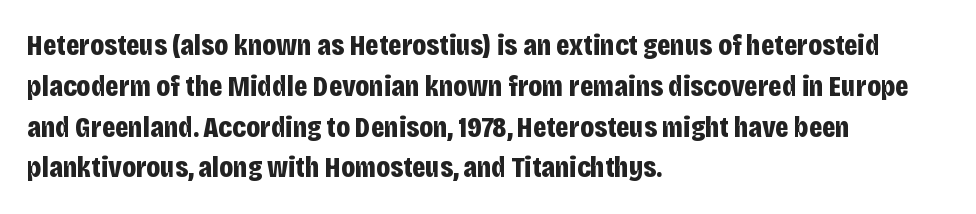
Q: Is the text bold? A: Yes.
Q: Is the text italic (slanted)? A: No, it is upright.
Q: Is the typeface a serif or a sans-serif typeface? A: Sans-serif.
Q: Is the text underlined? A: No.
Q: How is the paragraph aligned? A: Left-aligned.
Q: Is the spacing between letters normal or unusually wide? A: Normal.
Q: Is the spacing between lines tight, normal or loose? A: Normal.
Q: Width (condensed, normal, or wide)? A: Condensed.
Q: Stroke contrast? A: Low.
Q: x-height? A: Large.
Q: Monospaced? A: No.
